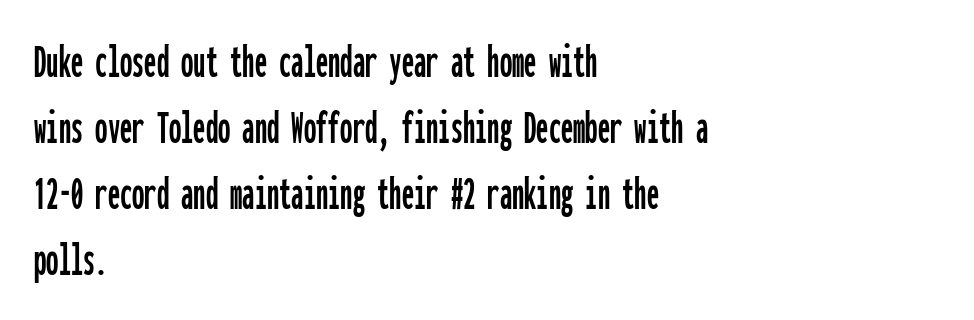
{"serif": "no", "italic": "no", "width": "condensed", "stroke_contrast": "low", "x_height": "medium", "monospaced": "yes", "underline": "no", "align": "left", "line_spacing": "normal", "line_spacing_ratio": 1.35, "letter_spacing": "normal", "letter_spacing_em": 0.0, "glyph_px": 49}
